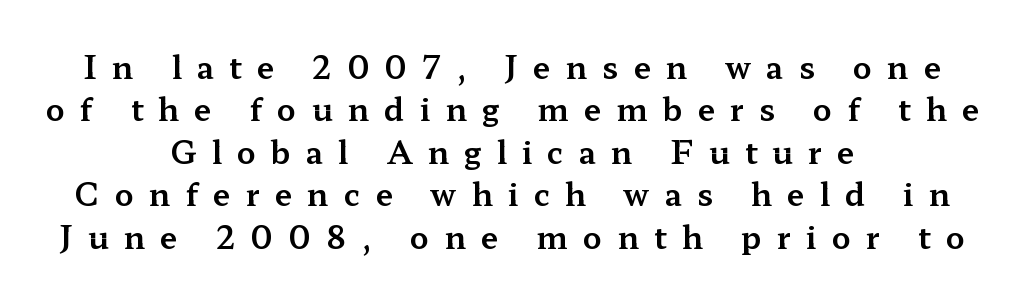
The letters advance in unequal steps, a hallmark of proportional type. Visually the block forms a symmetrical silhouette, jagged on both flanks. Leading: standard. A clean baseline with only descenders dipping below it. Look at the tracking — it's clearly loosened, letters drifting apart.
